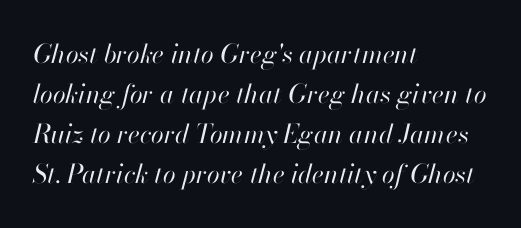
{"italic": "yes", "lean": "right", "slant_degrees": 13, "bold": "no", "underline": "no", "align": "left", "line_spacing": "normal", "line_spacing_ratio": 1.54, "letter_spacing": "normal", "letter_spacing_em": 0.0, "glyph_px": 26}
